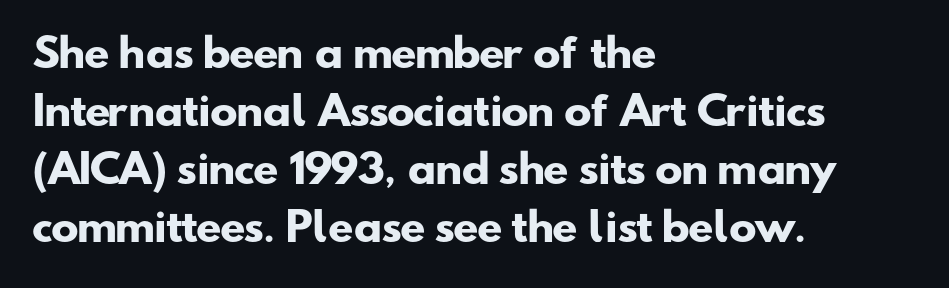
Q: Is the text bold? A: Yes.
Q: Is the typeface a serif or a sans-serif typeface? A: Sans-serif.
Q: Is the text underlined? A: No.
Q: How is the paragraph aligned? A: Left-aligned.
Q: Is the spacing between letters normal or unusually wide? A: Normal.
Q: Is the spacing between lines tight, normal or loose? A: Normal.
Q: Width (condensed, normal, or wide)? A: Wide.
Q: Stroke contrast? A: Low.
Q: x-height? A: Small.
Q: Monospaced? A: No.
